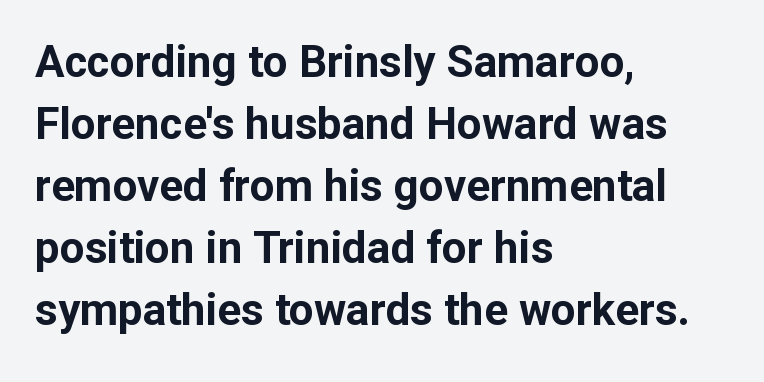
A full-strength bold gives these letters their thick strokes. The font's upright variant was chosen for this text. Type without underlining. Think of a printed novel: that variable character pitch is what you see here. The paragraph has a hard left edge and a soft right edge.
